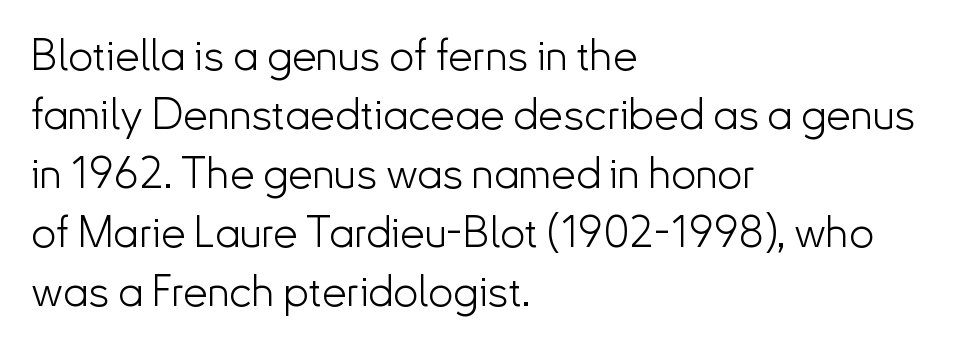
Q: Is the text bold? A: No.
Q: Is the text italic (slanted)? A: No, it is upright.
Q: Is the typeface a serif or a sans-serif typeface? A: Sans-serif.
Q: Is the text underlined? A: No.
Q: How is the paragraph aligned? A: Left-aligned.
Q: Is the spacing between letters normal or unusually wide? A: Normal.
Q: Is the spacing between lines tight, normal or loose? A: Normal.
Q: Width (condensed, normal, or wide)? A: Normal.
Q: Stroke contrast? A: Low.
Q: x-height? A: Small.
Q: Monospaced? A: No.
